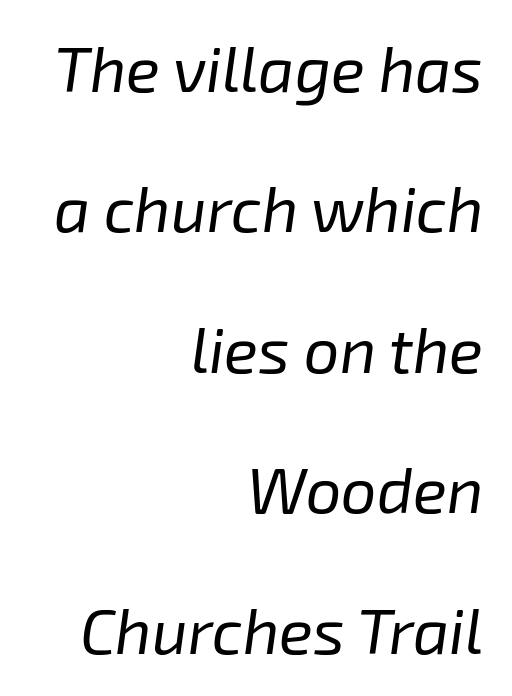
Q: Is the text bold? A: No.
Q: Is the text italic (slanted)? A: Yes, it leans right by about 8 degrees.
Q: Is the text underlined? A: No.
Q: How is the paragraph aligned? A: Right-aligned.
Q: Is the spacing between letters normal or unusually wide? A: Normal.
Q: Is the spacing between lines tight, normal or loose? A: Loose.
Q: Width (condensed, normal, or wide)? A: Normal.
Q: Stroke contrast? A: Low.
Q: x-height? A: Medium.
Q: Monospaced? A: No.
